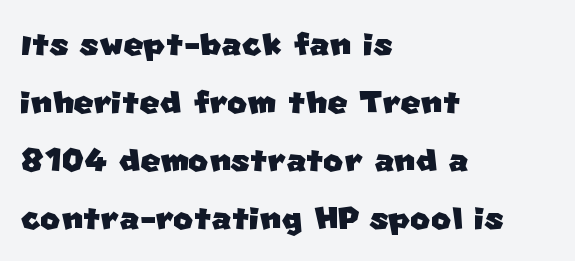
Vertical spacing — default. Spacing verdict: proportional, widths tailored to each character. Note: no serifs on the glyphs. The rendering keeps characters at their native spacing.
